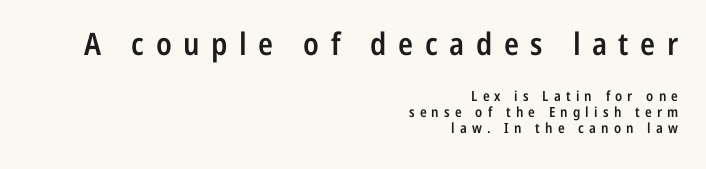
{"serif": "no", "italic": "no", "bold": "semi", "weight": "semibold", "width": "condensed", "stroke_contrast": "low", "x_height": "medium", "monospaced": "no", "underline": "no", "align": "right", "line_spacing": "tight", "line_spacing_ratio": 1.14, "letter_spacing": "wide", "letter_spacing_em": 0.37, "larger_block": "first", "size_ratio": 2.21, "glyph_px": 31}
